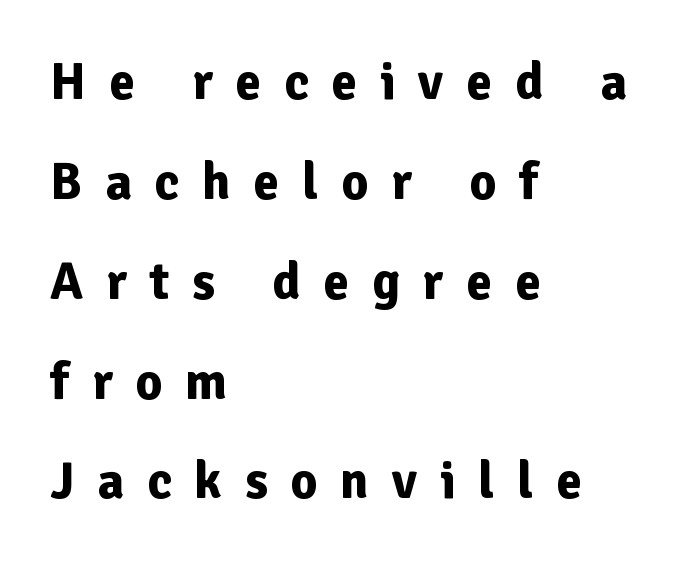
The image shows 52 px bold sans-serif type, upright; set left-aligned, loose line spacing (1.92x), unusually wide letter spacing (+0.44 em), not underlined; low stroke contrast and a medium x-height.
